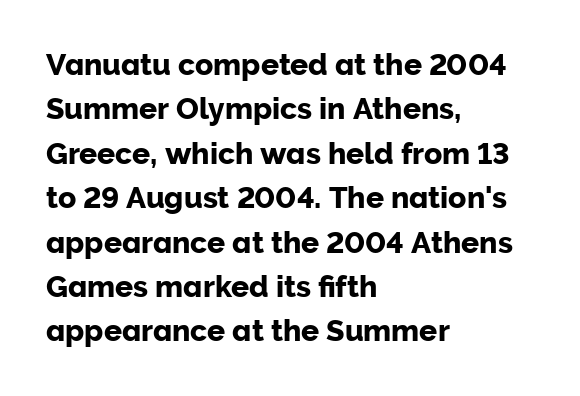
Each letter's strokes conclude bluntly, with no projecting serifs. The letters sit at their default tracking, neither squeezed nor spread. The paragraph shown leans on its left margin. Quick note: underline off.
